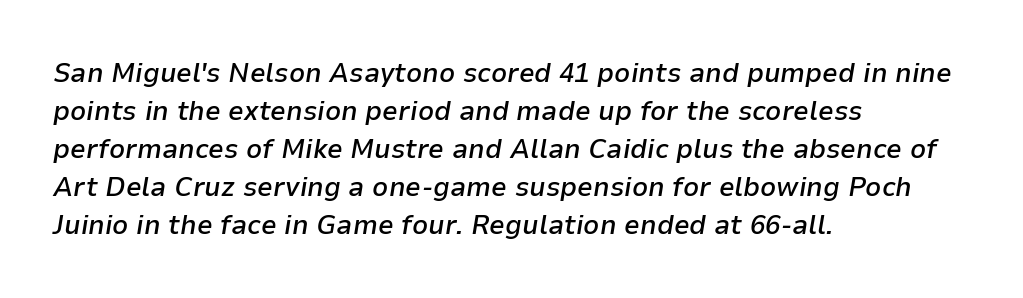
{"italic": "yes", "lean": "right", "slant_degrees": 9, "bold": "semi", "weight": "semibold", "width": "normal", "stroke_contrast": "low", "x_height": "medium", "monospaced": "no", "underline": "no", "align": "left", "line_spacing": "normal", "line_spacing_ratio": 1.36, "letter_spacing": "normal", "letter_spacing_em": 0.0, "glyph_px": 28}
